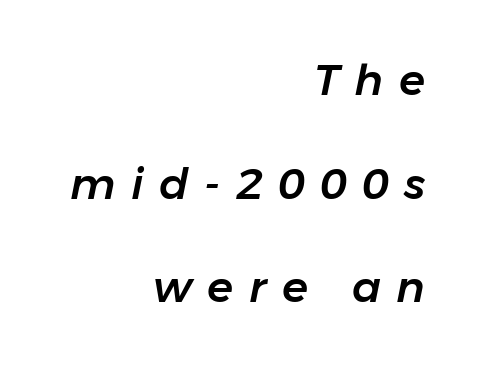
Q: Is the text italic (slanted)? A: Yes, it leans right by about 11 degrees.
Q: Is the text underlined? A: No.
Q: How is the paragraph aligned? A: Right-aligned.
Q: Is the spacing between letters normal or unusually wide? A: Unusually wide.
Q: Is the spacing between lines tight, normal or loose? A: Loose.
Q: Width (condensed, normal, or wide)? A: Normal.
Q: Stroke contrast? A: Low.
Q: x-height? A: Medium.
Q: Monospaced? A: No.
